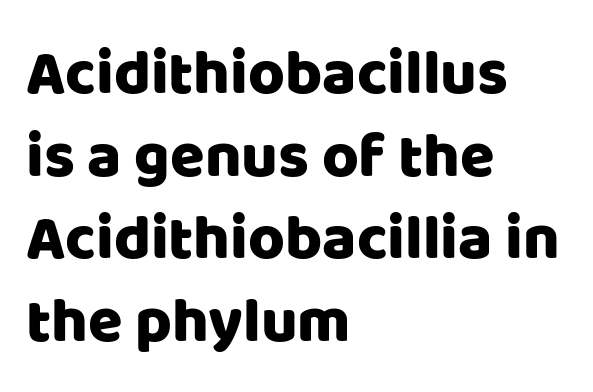
In terms of letterspacing, this is plain default setting. Notice how the passage keeps a crisp vertical edge on the left only. Whoever set this chose a conventional vertical rhythm. This rendering features lettering with no underline.
